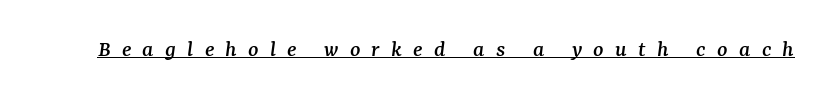
{"italic": "yes", "lean": "right", "slant_degrees": 7, "underline": "yes", "letter_spacing": "wide", "letter_spacing_em": 0.47, "glyph_px": 24}
